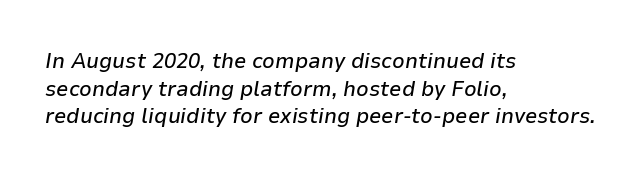
The image shows 22 px text type, italic (leaning right); set left-aligned, normal line spacing (1.26x), normal letter spacing, not underlined.
